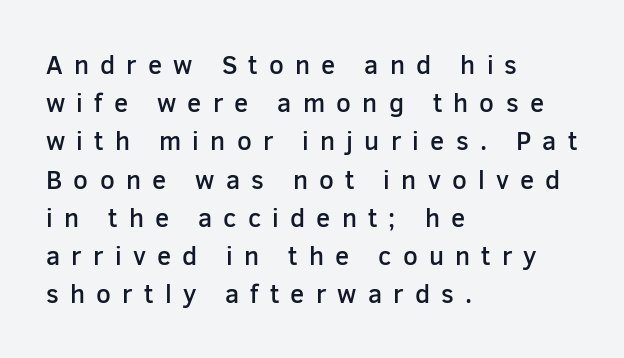
{"italic": "no", "bold": "semi", "underline": "no", "align": "left", "line_spacing": "normal", "line_spacing_ratio": 1.47, "letter_spacing": "wide", "letter_spacing_em": 0.43, "glyph_px": 26}
